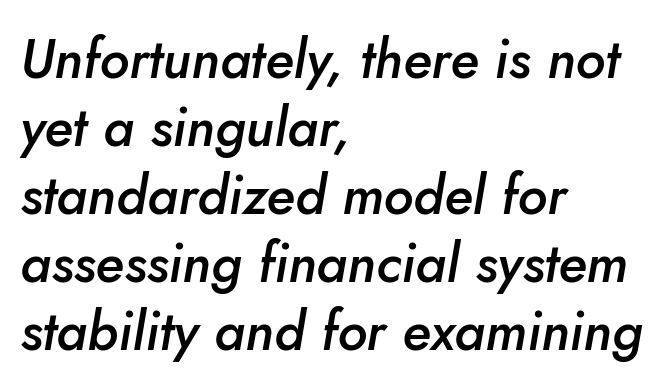
Standard letterfit; no display-style spreading of the glyphs. Typeset ragged right — the left edge is the straight one. If you drew a line through each stem, it would be angled. The face used here is a semibold: visibly heavier than regular, lighter than bold. Reading down the column, the eye jumps a familiar distance to each next line.
